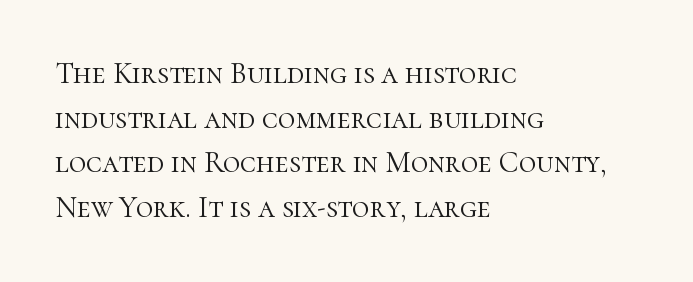
The image shows 30 px light serif type, upright; set left-aligned, normal line spacing (1.49x), normal letter spacing, not underlined; high stroke contrast and a medium x-height.
